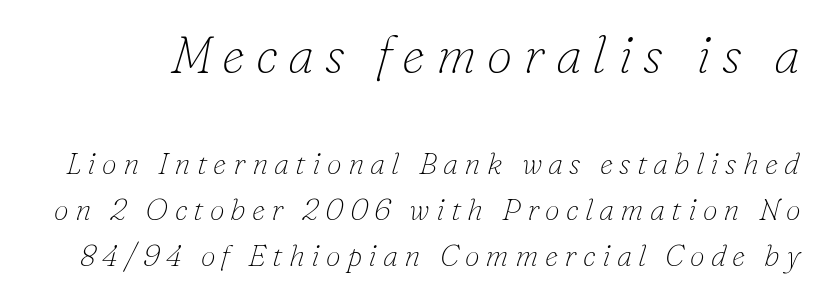
{"serif": "yes", "italic": "yes", "lean": "right", "slant_degrees": 16, "bold": "no", "weight": "thin", "width": "normal", "stroke_contrast": "low", "x_height": "small", "monospaced": "no", "underline": "no", "line_spacing": "normal", "line_spacing_ratio": 1.54, "letter_spacing": "wide", "letter_spacing_em": 0.21, "larger_block": "first", "size_ratio": 1.73, "glyph_px": 52}
